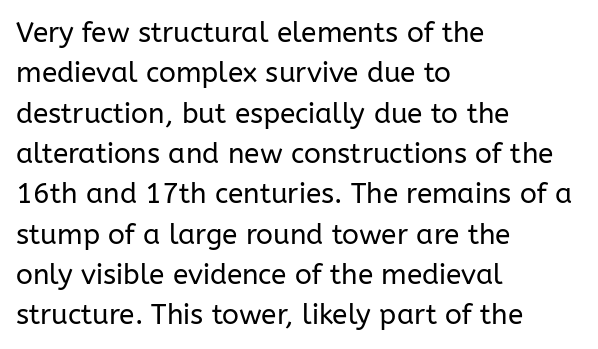
{"serif": "no", "italic": "no", "bold": "no", "weight": "regular", "width": "normal", "stroke_contrast": "low", "x_height": "medium", "monospaced": "no", "underline": "no", "align": "left", "line_spacing": "normal", "line_spacing_ratio": 1.44, "letter_spacing": "normal", "letter_spacing_em": 0.0, "glyph_px": 28}
